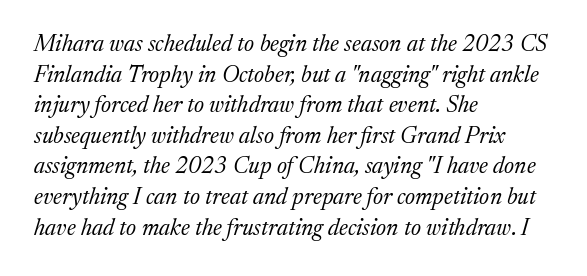
{"italic": "yes", "lean": "right", "slant_degrees": 17, "bold": "no", "underline": "no", "align": "left", "line_spacing": "normal", "line_spacing_ratio": 1.33, "letter_spacing": "normal", "letter_spacing_em": 0.0, "glyph_px": 23}
